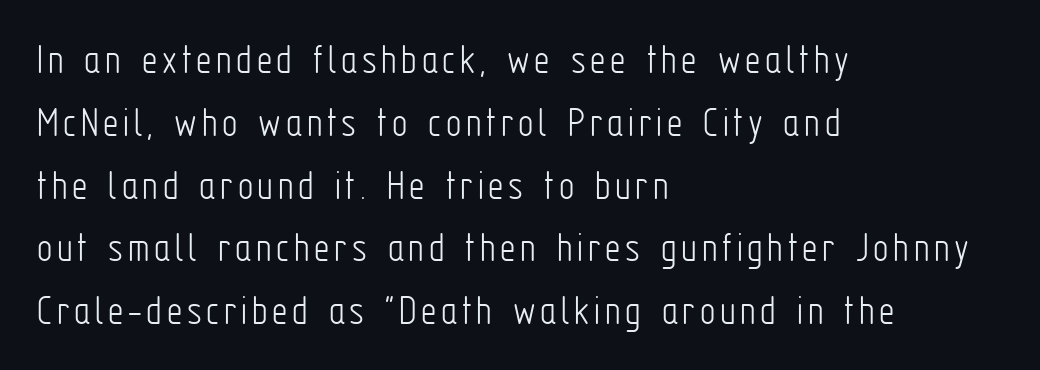
Q: Is the text bold? A: No.
Q: Is the text italic (slanted)? A: No, it is upright.
Q: Is the typeface a serif or a sans-serif typeface? A: Sans-serif.
Q: Is the text underlined? A: No.
Q: How is the paragraph aligned? A: Left-aligned.
Q: Is the spacing between lines tight, normal or loose? A: Normal.
Q: Width (condensed, normal, or wide)? A: Condensed.
Q: Stroke contrast? A: Low.
Q: x-height? A: Medium.
Q: Monospaced? A: No.
